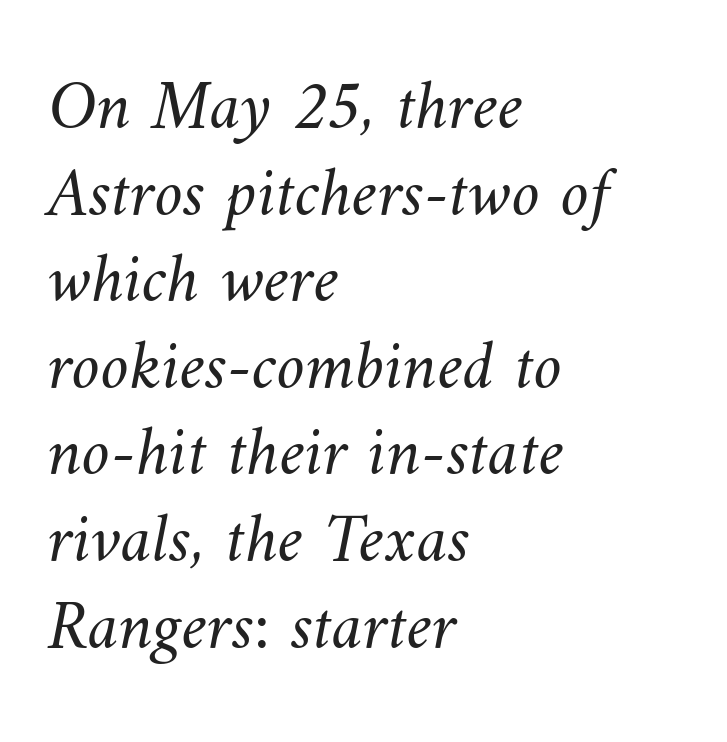
The words here are not underlined. The rendering uses natural spacing where letterforms have individual widths. Spacing between characters is what you'd get straight out of the box. The weight tops out at a normal text grade. The text block is weighted toward the left margin, trailing off unevenly rightward.
